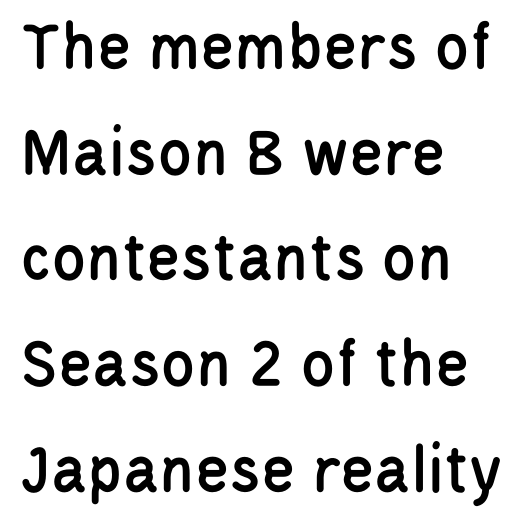
{"serif": "no", "italic": "no", "width": "condensed", "stroke_contrast": "low", "x_height": "large", "monospaced": "no", "underline": "no", "align": "left", "line_spacing": "normal", "line_spacing_ratio": 1.51, "letter_spacing": "normal", "letter_spacing_em": 0.0, "glyph_px": 70}
